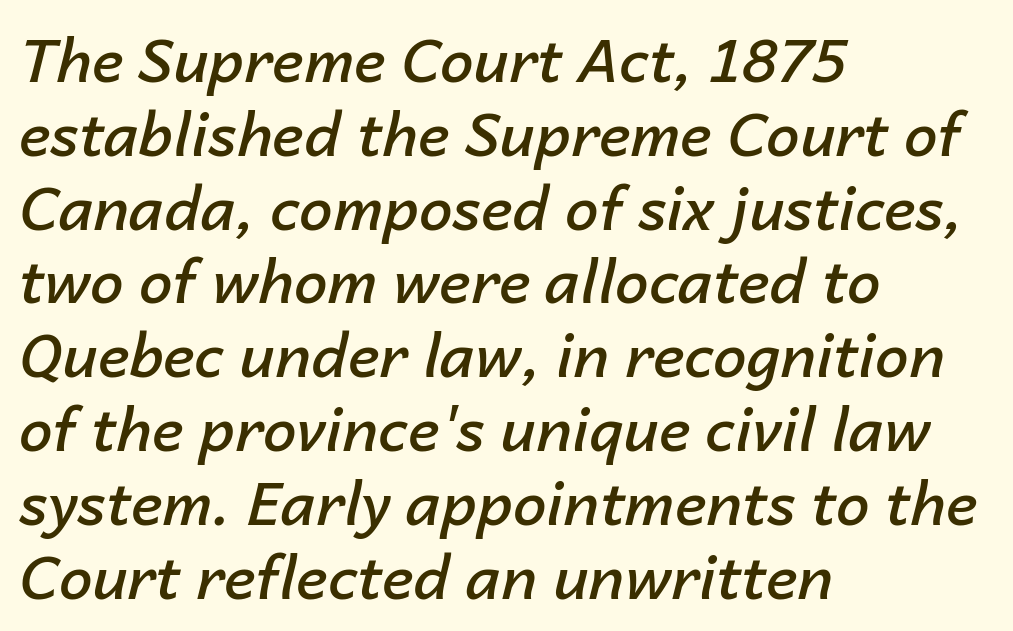
Q: Is the text bold? A: Semi-bold.
Q: Is the text italic (slanted)? A: Yes, it leans right by about 14 degrees.
Q: Is the text underlined? A: No.
Q: How is the paragraph aligned? A: Left-aligned.
Q: Is the spacing between letters normal or unusually wide? A: Normal.
Q: Width (condensed, normal, or wide)? A: Normal.
Q: Stroke contrast? A: Low.
Q: x-height? A: Medium.
Q: Monospaced? A: No.
